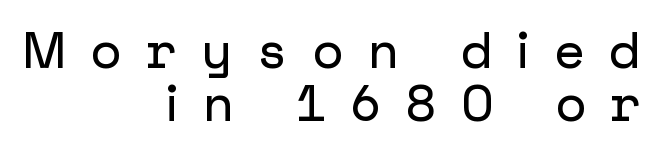
The image shows 50 px sans-serif type, upright; set right-aligned, tight line spacing (1.06x), unusually wide letter spacing (+0.49 em), not underlined; low stroke contrast and a medium x-height.
